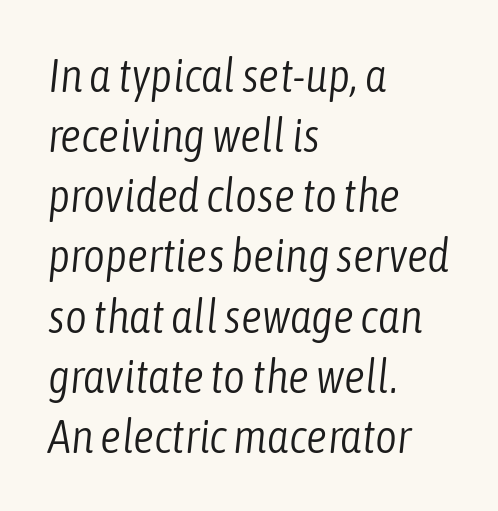
{"italic": "yes", "lean": "right", "slant_degrees": 6, "bold": "no", "weight": "light", "width": "condensed", "stroke_contrast": "low", "x_height": "medium", "monospaced": "no", "underline": "no", "align": "left", "line_spacing": "normal", "line_spacing_ratio": 1.28, "letter_spacing": "normal", "letter_spacing_em": 0.0, "glyph_px": 47}
